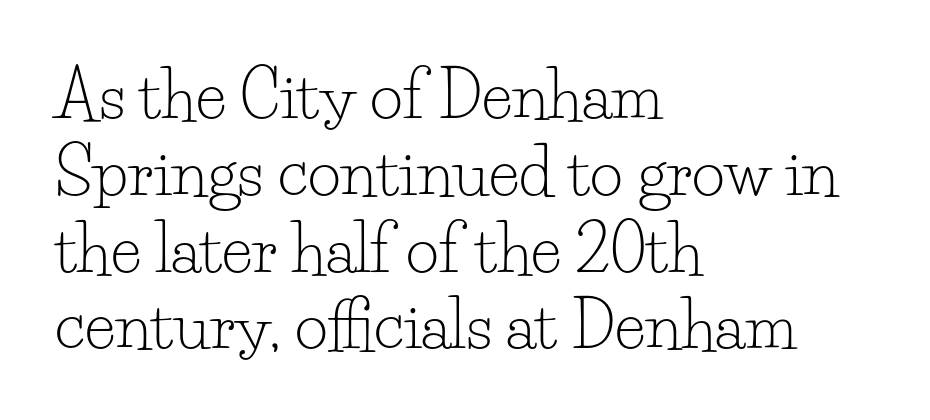
Does the lettering tilt? It doesn't — this is upright. These lines are rendered in a variable-pitch font. Each line starts at the same left margin while the right side varies. The space beneath each line is pristine and unruled.
